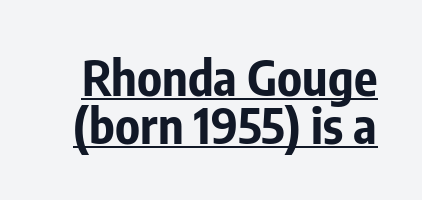
{"serif": "no", "italic": "no", "bold": "yes", "weight": "bold", "width": "condensed", "stroke_contrast": "low", "x_height": "medium", "monospaced": "no", "underline": "yes", "line_spacing": "tight", "line_spacing_ratio": 0.97, "letter_spacing": "normal", "letter_spacing_em": 0.0, "glyph_px": 49}
